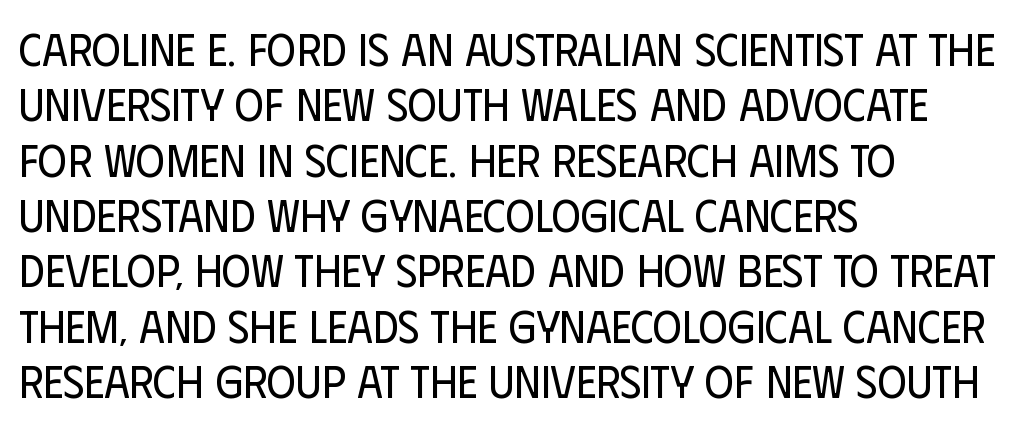
The lettering holds an erect, upright posture throughout. A typesetter would label this face a sans. Weight: not bold — regular or lighter. Casual observation: everything's shoved over to the left. The line texture is even and compact thanks to regular tracking.
